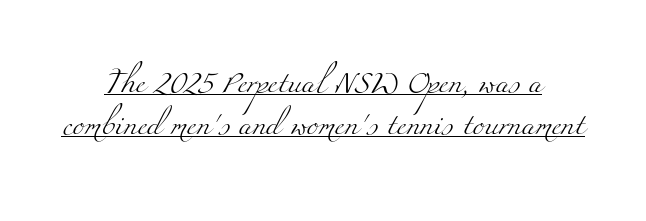
{"bold": "no", "underline": "yes", "line_spacing": "loose", "line_spacing_ratio": 1.92, "letter_spacing": "normal", "letter_spacing_em": 0.0, "glyph_px": 22}
